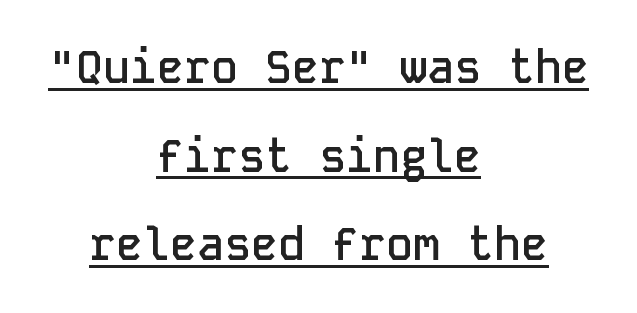
The image shows 45 px semibold sans-serif type, upright, monospaced; set centered, loose line spacing (1.97x), normal letter spacing, underlined; low stroke contrast and a medium x-height.
